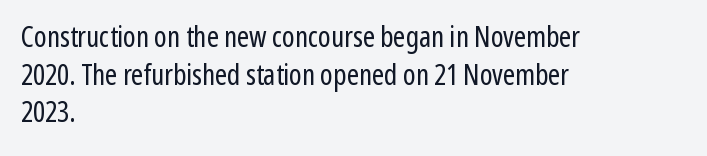
The tracking reads as untouched default to a designer's eye. Stems and bowls with no extra thickness — not bold. Think of a printed novel: that variable character pitch is what you see here. Rendered with straight, roman letterforms.
